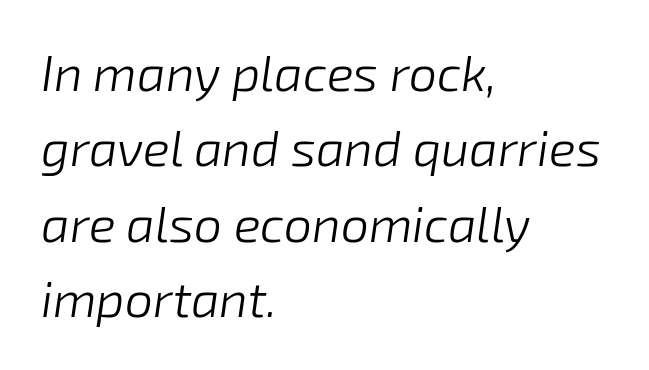
The image shows 50 px light type, italic (leaning right); set left-aligned, normal line spacing (1.51x), normal letter spacing, not underlined; low stroke contrast and a medium x-height.
